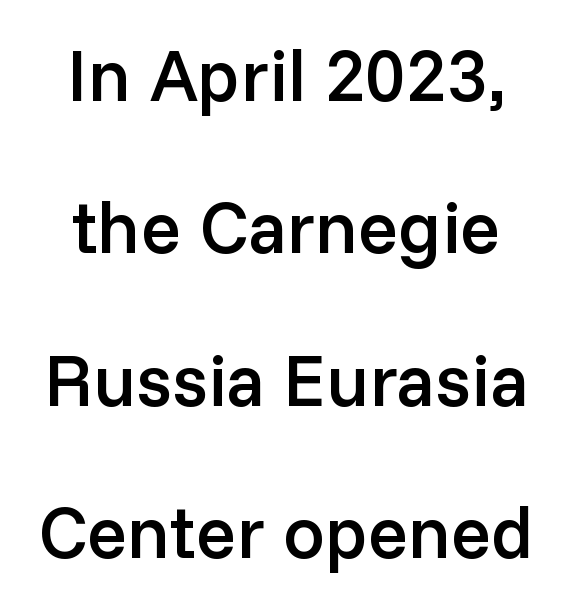
The image shows 74 px semibold sans-serif type, upright; set centered, loose line spacing (2.06x), normal letter spacing, not underlined; low stroke contrast and a medium x-height.
